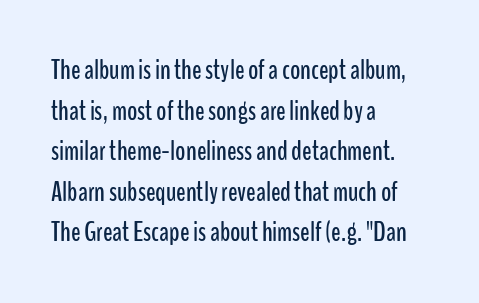
Q: Is the text italic (slanted)? A: No, it is upright.
Q: Is the typeface a serif or a sans-serif typeface? A: Sans-serif.
Q: Is the text underlined? A: No.
Q: How is the paragraph aligned? A: Left-aligned.
Q: Is the spacing between letters normal or unusually wide? A: Normal.
Q: Is the spacing between lines tight, normal or loose? A: Normal.
Q: Width (condensed, normal, or wide)? A: Condensed.
Q: Stroke contrast? A: Low.
Q: x-height? A: Medium.
Q: Monospaced? A: No.
